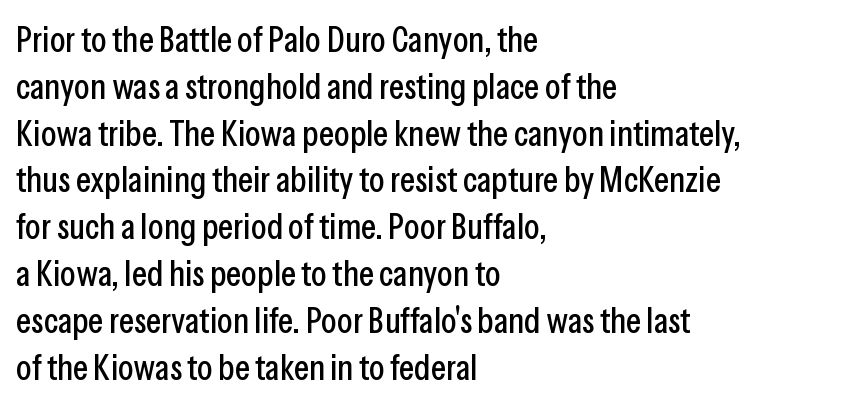
{"serif": "no", "italic": "no", "width": "condensed", "stroke_contrast": "low", "x_height": "medium", "monospaced": "no", "underline": "no", "align": "left", "line_spacing": "normal", "line_spacing_ratio": 1.3, "letter_spacing": "normal", "letter_spacing_em": 0.0, "glyph_px": 36}
